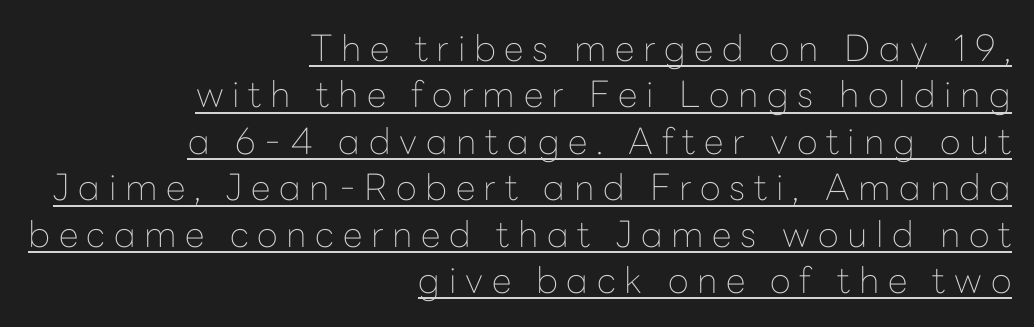
Q: Is the text bold? A: No.
Q: Is the text italic (slanted)? A: No, it is upright.
Q: Is the typeface a serif or a sans-serif typeface? A: Sans-serif.
Q: Is the text underlined? A: Yes.
Q: How is the paragraph aligned? A: Right-aligned.
Q: Is the spacing between letters normal or unusually wide? A: Unusually wide.
Q: Is the spacing between lines tight, normal or loose? A: Normal.
Q: Width (condensed, normal, or wide)? A: Normal.
Q: Stroke contrast? A: Low.
Q: x-height? A: Medium.
Q: Monospaced? A: No.
